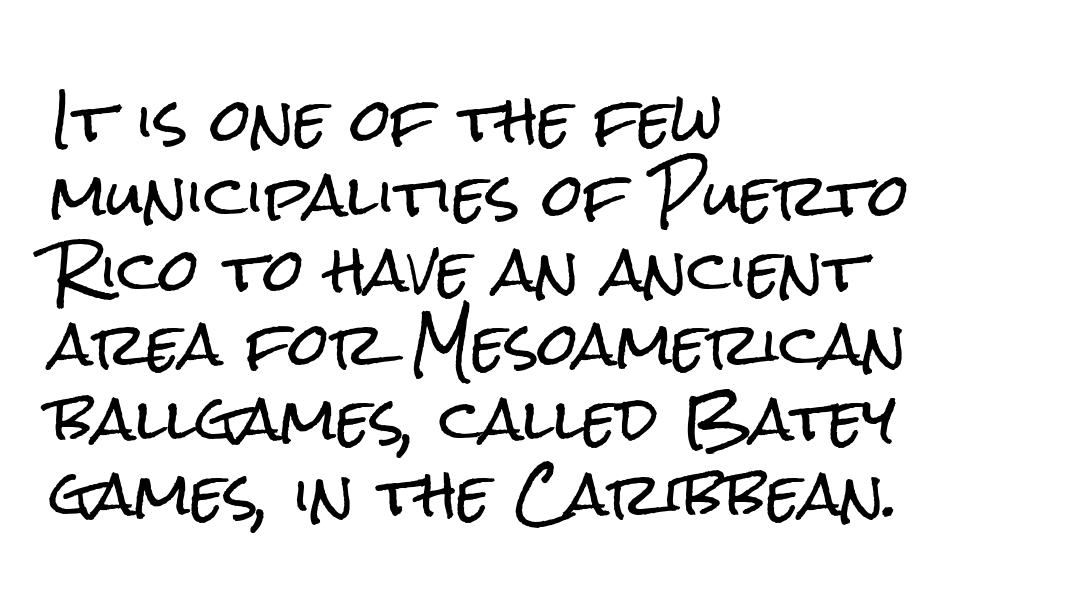
The image shows 58 px condensed sans-serif type, upright; set left-aligned, normal line spacing (1.29x), normal letter spacing, not underlined; low stroke contrast and a medium x-height.
